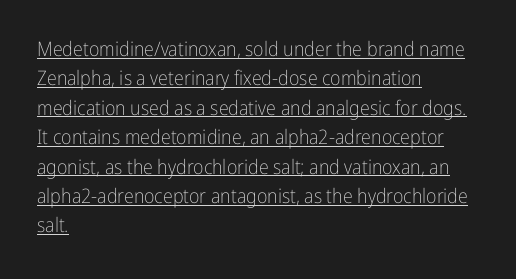
The font sits on the lighter half of the weight spectrum, regular included. Standard letterfit; no display-style spreading of the glyphs. A baseline rule has been typeset under these characters. Tall strokes in this sample are plumb rather than angled.
